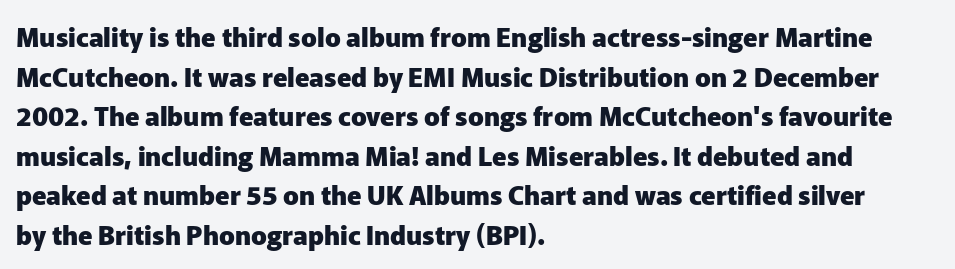
{"italic": "no", "bold": "yes", "underline": "no", "align": "left", "line_spacing": "normal", "line_spacing_ratio": 1.52, "letter_spacing": "normal", "letter_spacing_em": 0.0, "glyph_px": 26}
